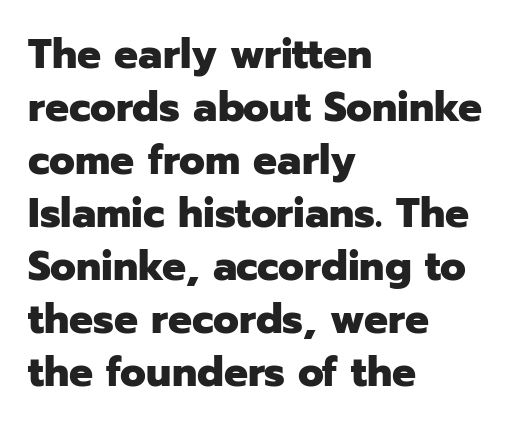
Q: Is the text bold? A: Yes.
Q: Is the text italic (slanted)? A: No, it is upright.
Q: Is the typeface a serif or a sans-serif typeface? A: Sans-serif.
Q: Is the text underlined? A: No.
Q: How is the paragraph aligned? A: Left-aligned.
Q: Is the spacing between letters normal or unusually wide? A: Normal.
Q: Is the spacing between lines tight, normal or loose? A: Normal.
Q: Width (condensed, normal, or wide)? A: Normal.
Q: Stroke contrast? A: Low.
Q: x-height? A: Medium.
Q: Monospaced? A: No.
